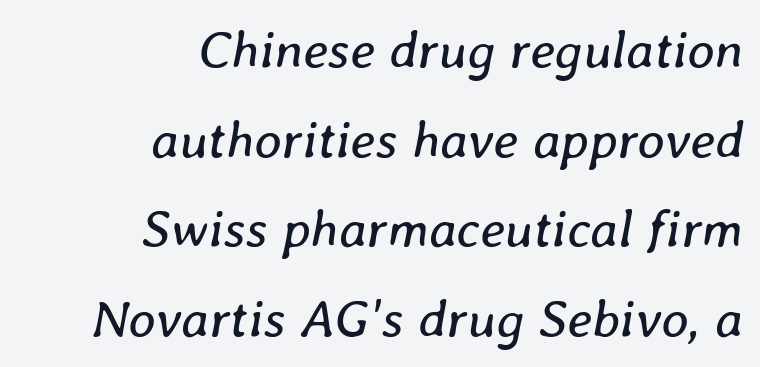
Every row of glyphs terminates at an identical x-position on the right. One glance says typical: line gaps are just what's usual. The face used here has a pronounced slope to its letters. This rendering leaves character spacing at its baseline value. Quick note: underline off. Compared with a typical body face, this is equally light or lighter still.
